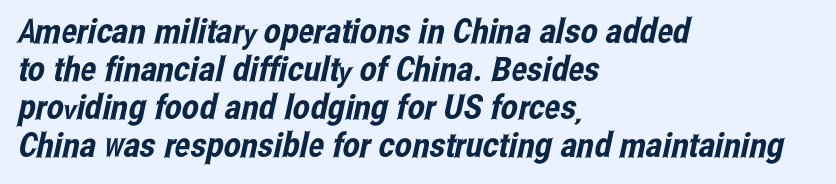
Q: Is the typeface a serif or a sans-serif typeface? A: Sans-serif.
Q: Is the text underlined? A: No.
Q: How is the paragraph aligned? A: Left-aligned.
Q: Is the spacing between letters normal or unusually wide? A: Normal.
Q: Is the spacing between lines tight, normal or loose? A: Tight.
Q: Width (condensed, normal, or wide)? A: Condensed.
Q: Stroke contrast? A: Low.
Q: x-height? A: Medium.
Q: Monospaced? A: No.
